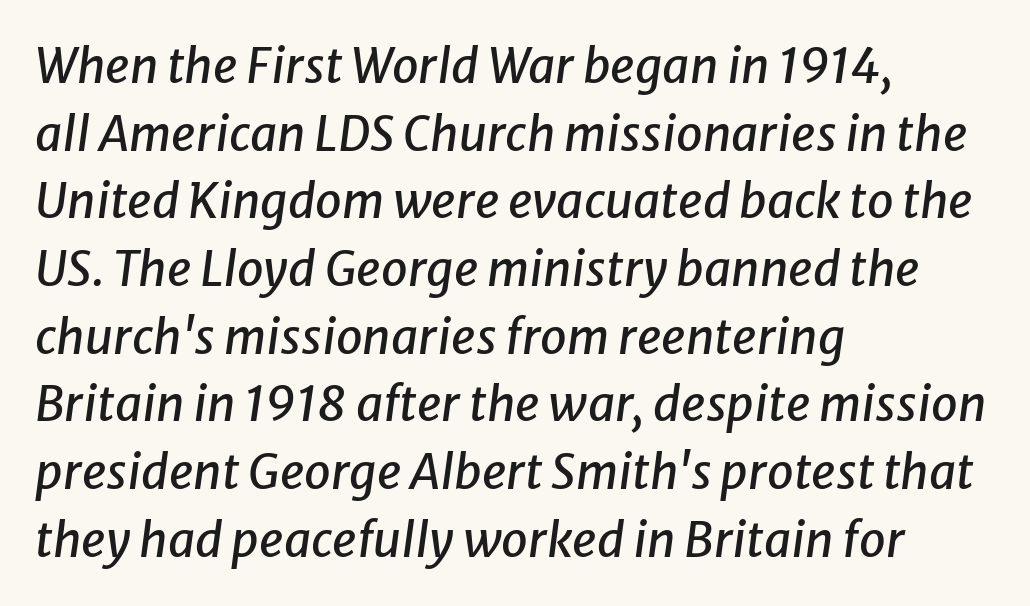
The image shows 48 px text type, italic (leaning right); set left-aligned, normal line spacing (1.41x), normal letter spacing, not underlined; low stroke contrast and a medium x-height.
